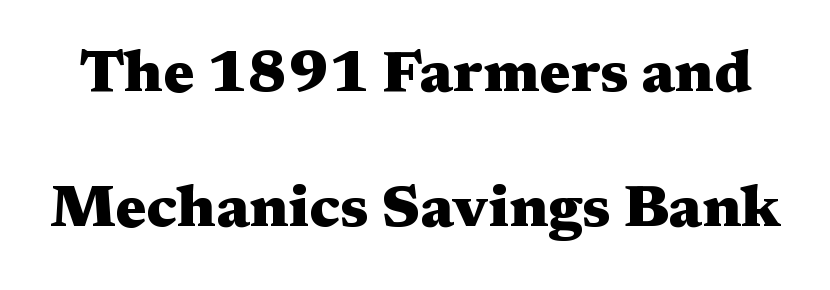
Q: Is the text bold? A: Yes.
Q: Is the text italic (slanted)? A: No, it is upright.
Q: Is the typeface a serif or a sans-serif typeface? A: Serif.
Q: Is the text underlined? A: No.
Q: Is the spacing between letters normal or unusually wide? A: Normal.
Q: Is the spacing between lines tight, normal or loose? A: Loose.
Q: Width (condensed, normal, or wide)? A: Wide.
Q: Stroke contrast? A: Medium.
Q: x-height? A: Medium.
Q: Monospaced? A: No.
